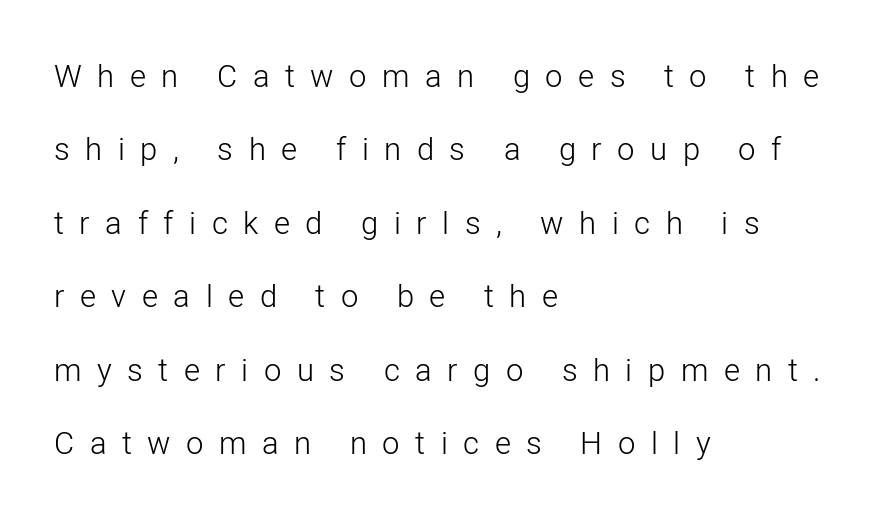
Students, note that the glyphs here are deliberately spaced far apart. Vertical stems look standard width or narrower in stroke. Is this a fixed-width face? No — the glyphs have proportional, varying widths. No italicization has been applied; the sample stays upright.
